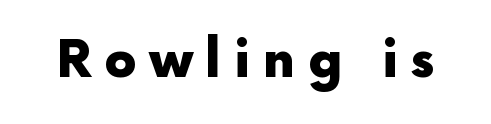
The image shows 51 px heavy sans-serif type, upright; set unusually wide letter spacing (+0.24 em), not underlined; a medium x-height.
